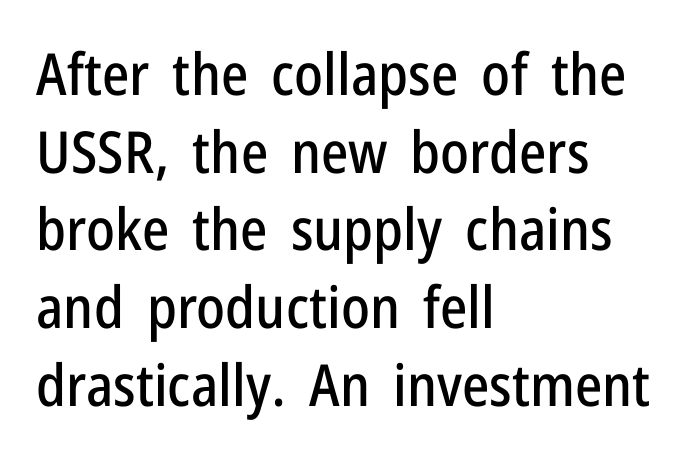
The image shows 58 px condensed sans-serif type, upright; set left-aligned, normal line spacing (1.34x), normal letter spacing, not underlined; low stroke contrast and a medium x-height.
